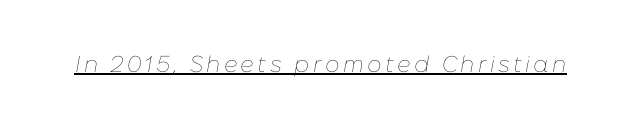
Q: Is the text bold? A: No.
Q: Is the text italic (slanted)? A: Yes, it leans right by about 10 degrees.
Q: Is the text underlined? A: Yes.
